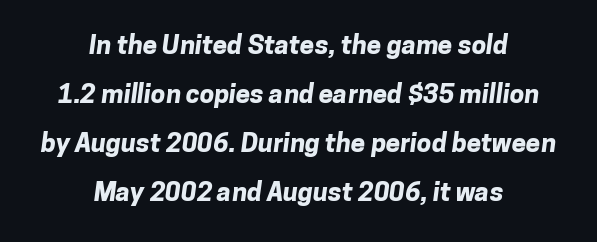
The image shows 26 px bold type; set centered, line spacing 1.88x, normal letter spacing, not underlined.
